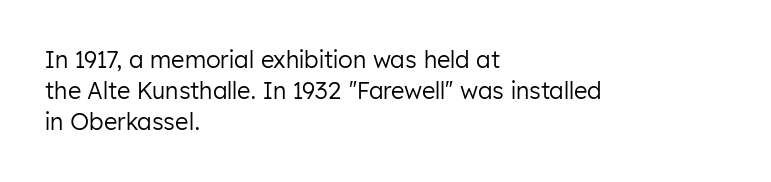
Q: Is the text bold? A: No.
Q: Is the text italic (slanted)? A: No, it is upright.
Q: Is the text underlined? A: No.
Q: How is the paragraph aligned? A: Left-aligned.
Q: Is the spacing between letters normal or unusually wide? A: Normal.
Q: Is the spacing between lines tight, normal or loose? A: Normal.
